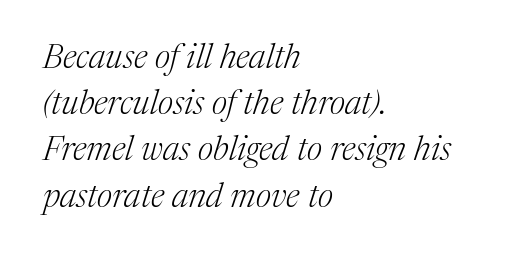
{"serif": "yes", "italic": "yes", "lean": "right", "slant_degrees": 17, "bold": "no", "weight": "light", "width": "normal", "stroke_contrast": "medium", "x_height": "medium", "monospaced": "no", "underline": "no", "align": "left", "line_spacing": "normal", "line_spacing_ratio": 1.36, "letter_spacing": "normal", "letter_spacing_em": 0.0, "glyph_px": 34}
